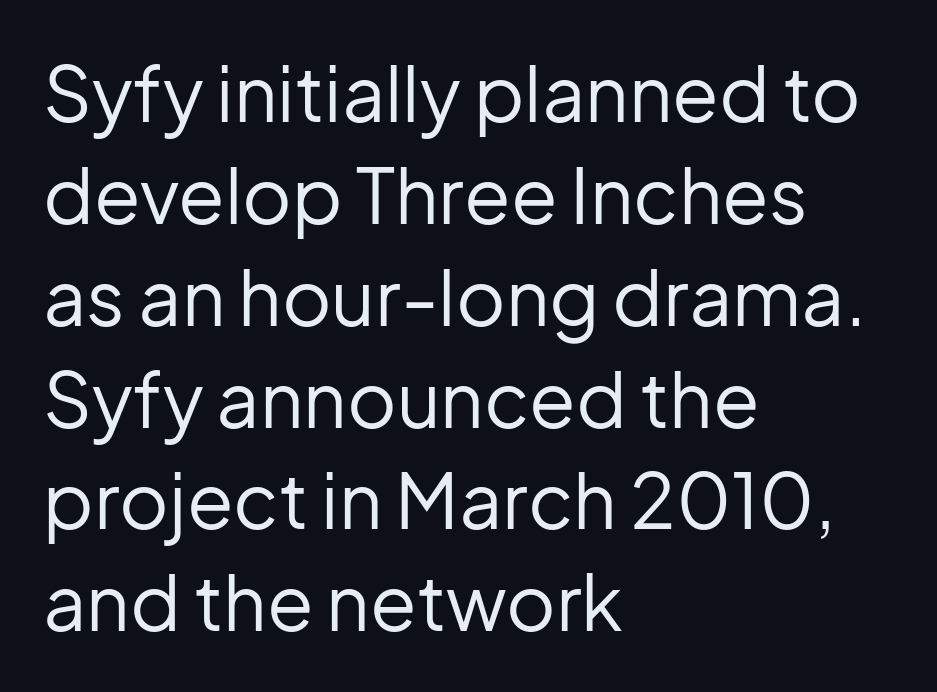
{"serif": "no", "italic": "no", "bold": "no", "weight": "regular", "width": "normal", "stroke_contrast": "low", "x_height": "medium", "monospaced": "no", "underline": "no", "align": "left", "line_spacing": "normal", "line_spacing_ratio": 1.34, "letter_spacing": "normal", "letter_spacing_em": 0.0, "glyph_px": 76}
